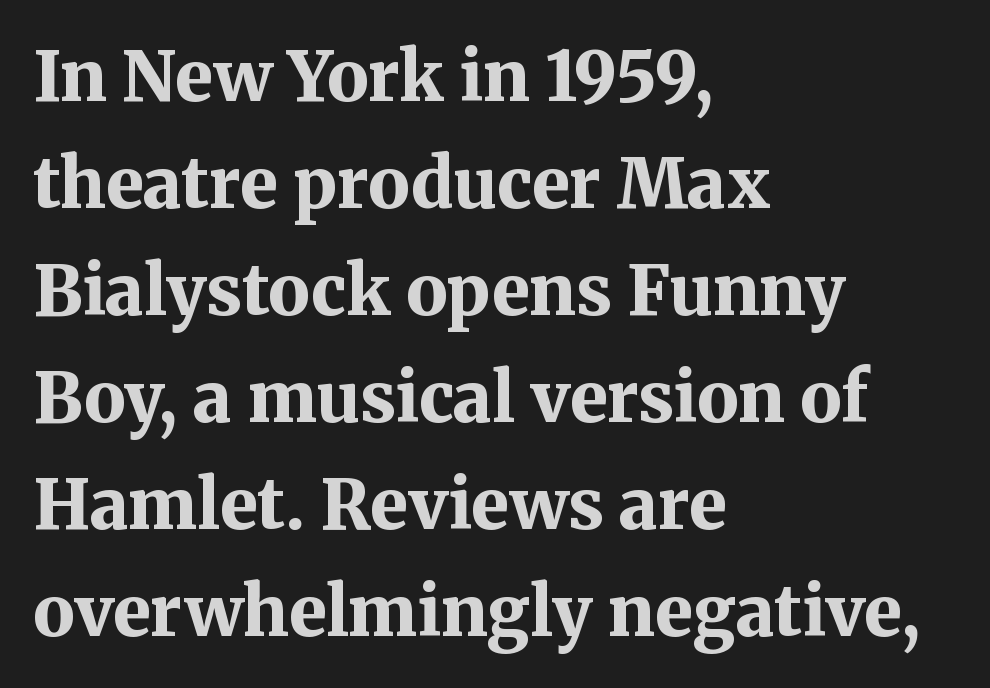
The zone under the glyphs is completely vacant. This is roman type, the default non-slanted kind. Thick stems and heavy bowls — unmistakably bold. A classic flush-left, rag-right setting is used for this passage. These lines are rendered in a variable-pitch font.
